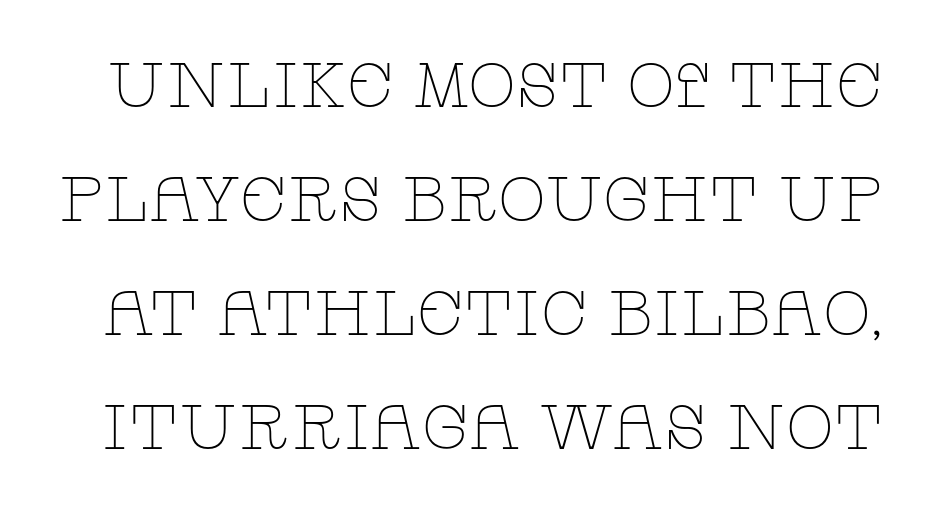
Q: Is the text bold? A: No.
Q: Is the text italic (slanted)? A: No, it is upright.
Q: Is the typeface a serif or a sans-serif typeface? A: Serif.
Q: Is the text underlined? A: No.
Q: Is the spacing between letters normal or unusually wide? A: Normal.
Q: Width (condensed, normal, or wide)? A: Wide.
Q: Stroke contrast? A: Low.
Q: x-height? A: Large.
Q: Monospaced? A: No.
